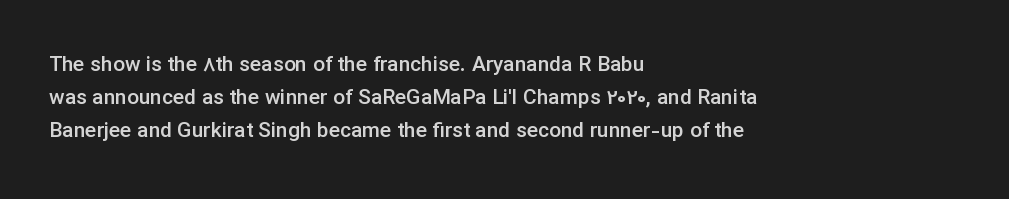
Q: Is the text bold? A: Semi-bold.
Q: Is the text italic (slanted)? A: No, it is upright.
Q: Is the text underlined? A: No.
Q: How is the paragraph aligned? A: Left-aligned.
Q: Is the spacing between letters normal or unusually wide? A: Normal.
Q: Is the spacing between lines tight, normal or loose? A: Normal.
